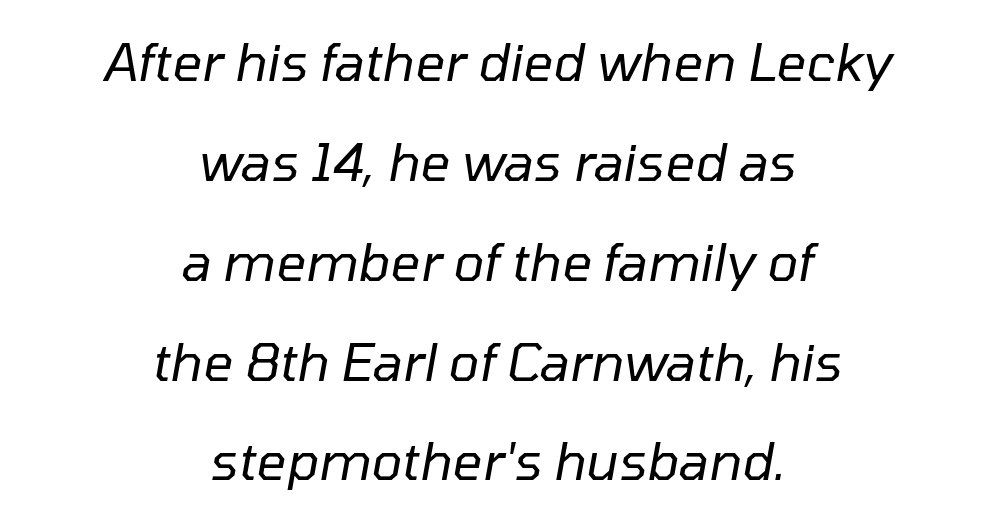
Q: Is the text bold? A: No.
Q: Is the text italic (slanted)? A: Yes, it leans right by about 10 degrees.
Q: Is the text underlined? A: No.
Q: How is the paragraph aligned? A: Centered.
Q: Is the spacing between letters normal or unusually wide? A: Normal.
Q: Is the spacing between lines tight, normal or loose? A: Loose.
Q: Width (condensed, normal, or wide)? A: Normal.
Q: Stroke contrast? A: Low.
Q: x-height? A: Medium.
Q: Monospaced? A: No.
